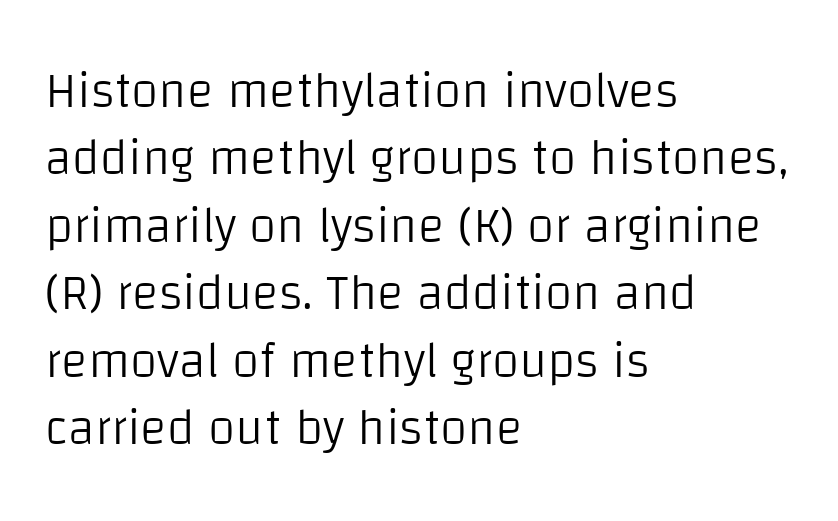
Tracking value appears to be zero — textbook default spacing. Designer's note — italics off, roman on. Here the designer chose a conventional face with non-uniform glyph widths. What kind of face is this? One without serifs — a sans. Teacher's note: observe the even left margin — that is flush-left alignment.
